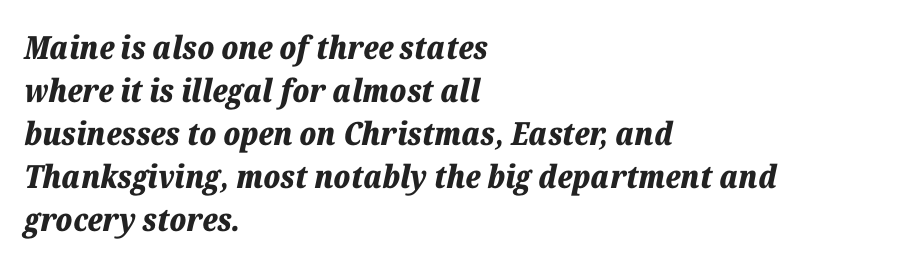
Summary of weight: heavy, a full bold. Emphasis-style slanted type is in use. One glance says typical: line gaps are just what's usual. No word sits above an underline. Think of a printed novel: that variable character pitch is what you see here.
